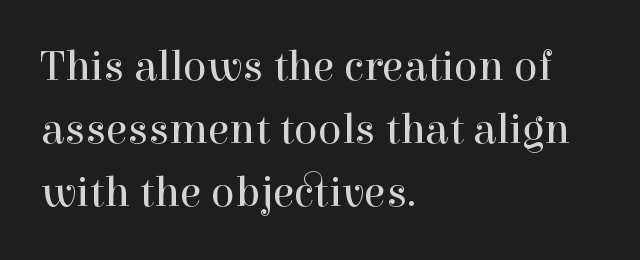
The image shows 44 px regular-weight serif type, upright; set left-aligned, normal line spacing (1.43x), normal letter spacing, not underlined; a medium x-height.
